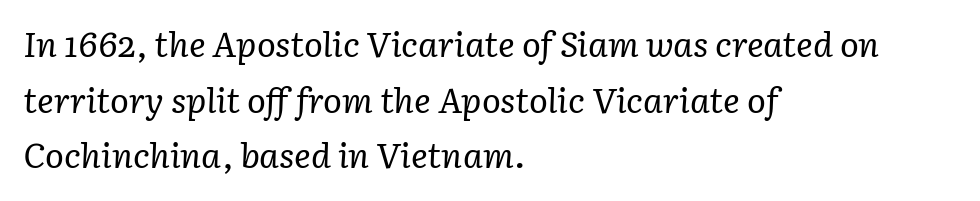
This sample uses plain, unmodified letter spacing. If you drew a ruler down the left edge, every line would touch it. The words here are not underlined. Does the type have serifs? Yes, each stem ends in a small foot. Yep, that's italic — everything's leaning. This sample has the flowing, uneven cadence of proportional lettering.
